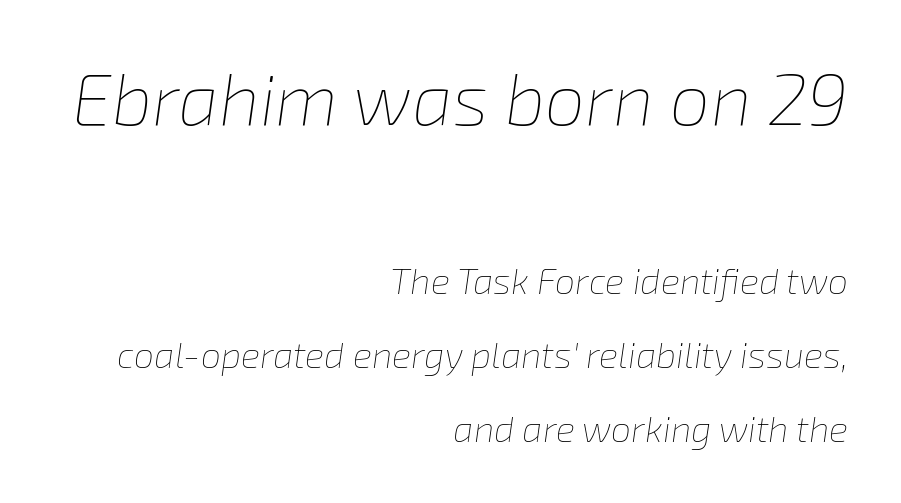
Does the lettering tilt? It does — this is italic. Does the bottom block carry the larger type? No, the top block does. You could not count columns in this text — the font is proportionally spaced. Rule under the text: the space is simply empty. Summary of vertical rhythm: relaxed, with wide interline spacing.
